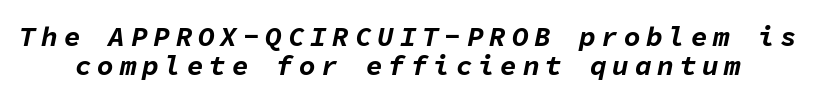
{"italic": "yes", "lean": "right", "slant_degrees": 11, "bold": "yes", "weight": "bold", "width": "normal", "stroke_contrast": "low", "x_height": "medium", "monospaced": "yes", "underline": "no", "line_spacing": "tight", "line_spacing_ratio": 1.03, "letter_spacing": "wide", "letter_spacing_em": 0.2, "glyph_px": 28}
